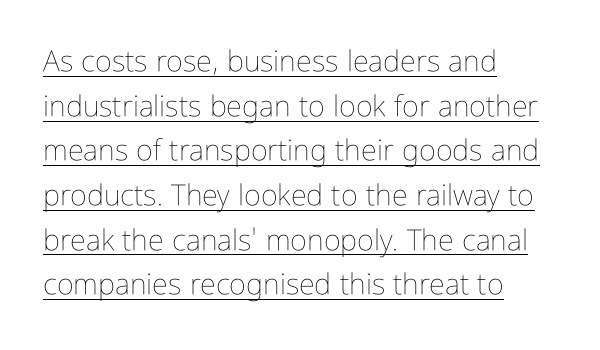
The image shows 29 px thin, condensed type, upright; set left-aligned, normal line spacing (1.54x), normal letter spacing, underlined; low stroke contrast and a medium x-height.
